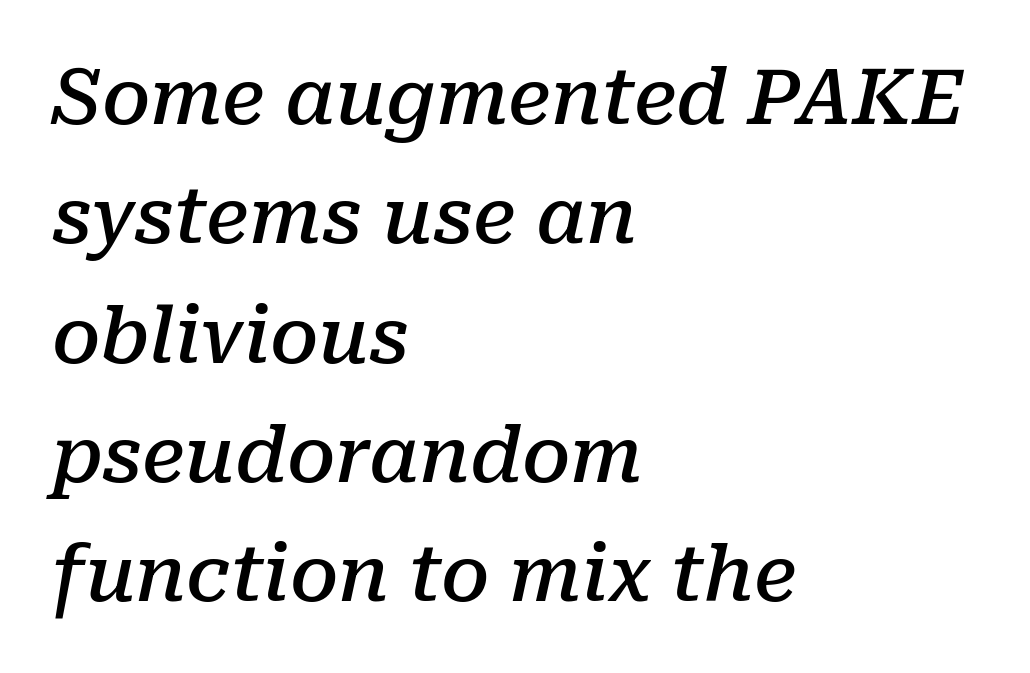
The image shows 77 px semibold serif type, italic (leaning right); set left-aligned, normal line spacing (1.55x), normal letter spacing, not underlined; low stroke contrast and a medium x-height.
